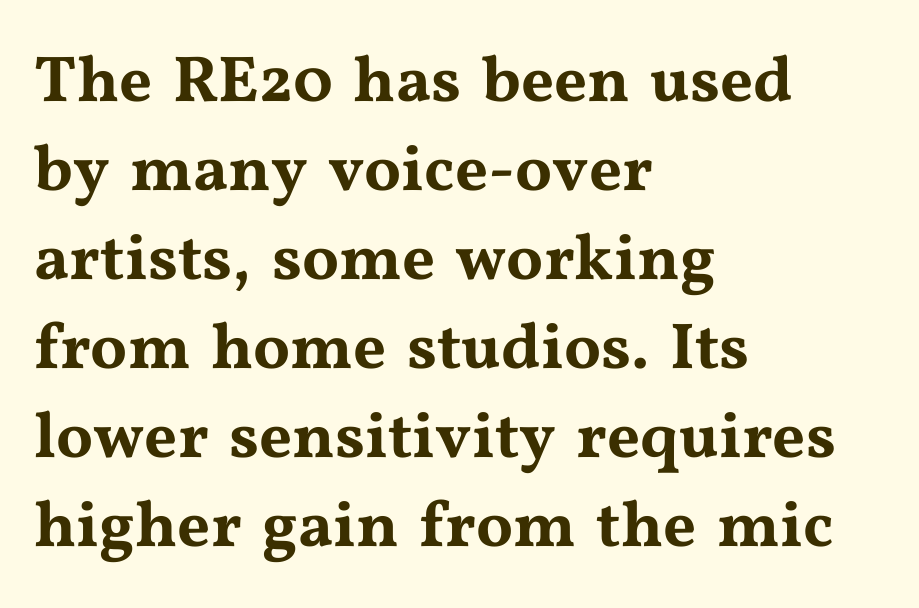
{"serif": "yes", "italic": "no", "width": "wide", "stroke_contrast": "medium", "x_height": "medium", "monospaced": "no", "underline": "no", "align": "left", "line_spacing": "normal", "line_spacing_ratio": 1.37, "letter_spacing": "normal", "letter_spacing_em": 0.0, "glyph_px": 65}
